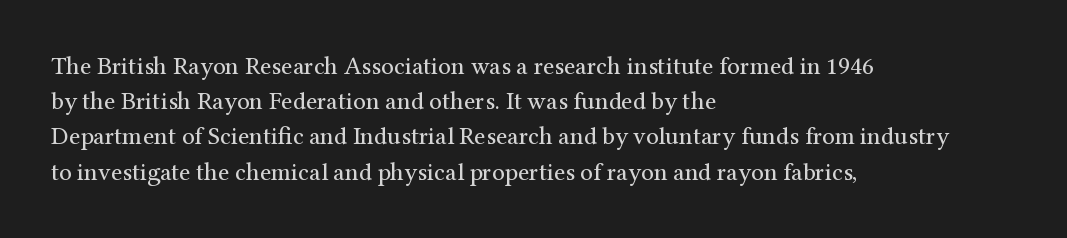
The image shows 25 px text type, upright; set left-aligned, normal line spacing (1.41x), normal letter spacing, not underlined.
